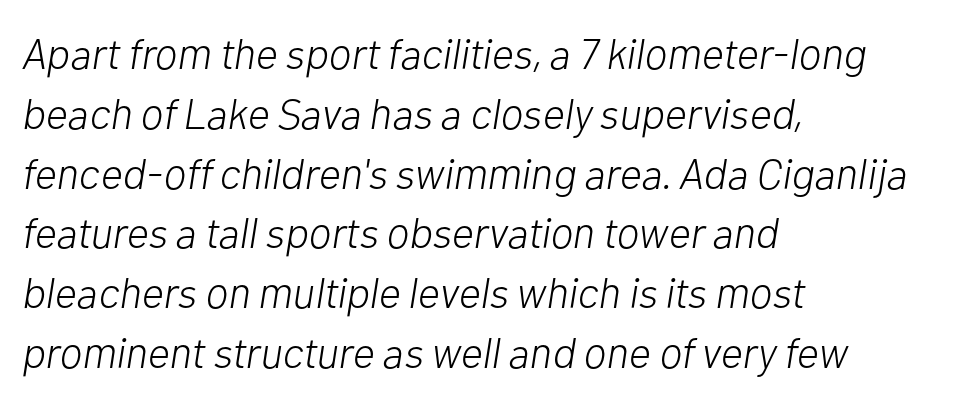
The image shows 43 px light type, italic (leaning right); set left-aligned, normal line spacing (1.39x), normal letter spacing, not underlined; low stroke contrast and a medium x-height.
